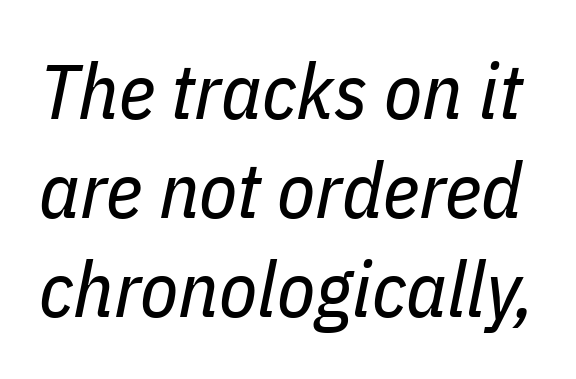
The letterforms sit shoulder to shoulder at normal distance. This block has exactly the height ordinary leading produces. The space beneath each line is pristine and unruled. Caption: face not bold, strokes unweighted. Slanted lettering throughout. Think of a printed novel: that variable character pitch is what you see here.
